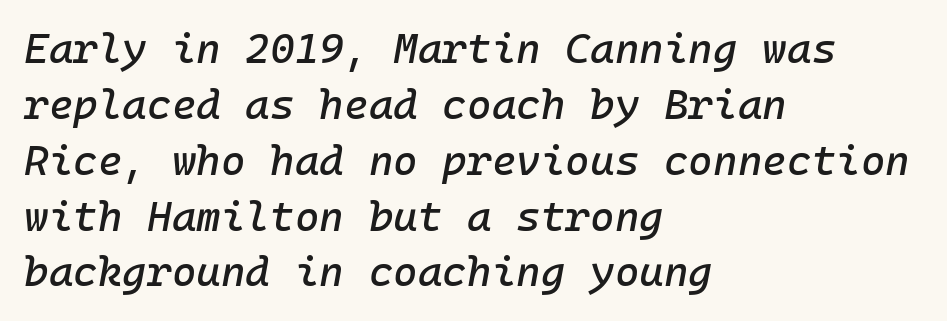
The image shows 42 px text type, italic (leaning right); set left-aligned, normal line spacing (1.33x), normal letter spacing, not underlined; low stroke contrast and a medium x-height.
